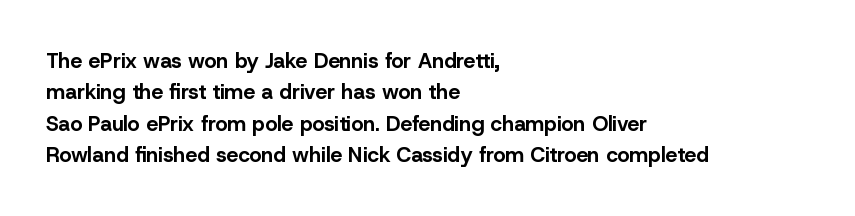
Q: Is the text bold? A: Yes.
Q: Is the text italic (slanted)? A: No, it is upright.
Q: Is the text underlined? A: No.
Q: How is the paragraph aligned? A: Left-aligned.
Q: Is the spacing between letters normal or unusually wide? A: Normal.
Q: Is the spacing between lines tight, normal or loose? A: Normal.
